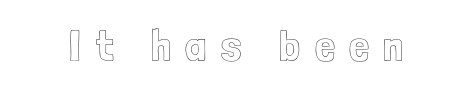
{"italic": "no", "width": "condensed", "x_height": "medium", "monospaced": "no", "underline": "no", "letter_spacing": "wide", "letter_spacing_em": 0.32, "glyph_px": 45}
